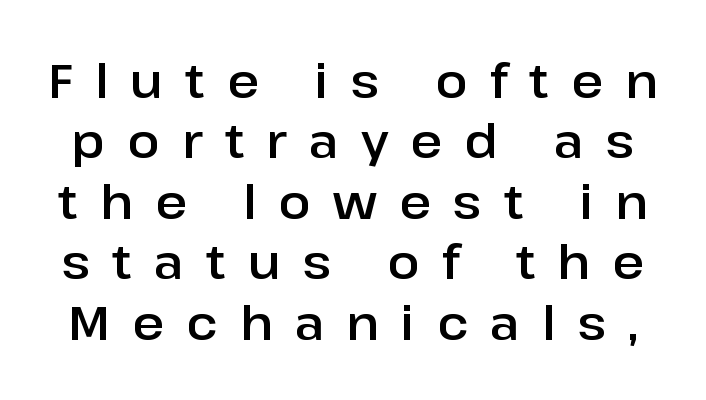
{"serif": "no", "italic": "no", "width": "normal", "stroke_contrast": "low", "x_height": "medium", "monospaced": "no", "underline": "no", "line_spacing": "normal", "line_spacing_ratio": 1.26, "letter_spacing": "wide", "letter_spacing_em": 0.46, "glyph_px": 48}
